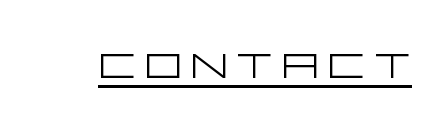
Q: Is the text bold? A: No.
Q: Is the text italic (slanted)? A: No, it is upright.
Q: Is the typeface a serif or a sans-serif typeface? A: Sans-serif.
Q: Is the text underlined? A: Yes.
Q: Width (condensed, normal, or wide)? A: Wide.
Q: Stroke contrast? A: Low.
Q: x-height? A: Large.
